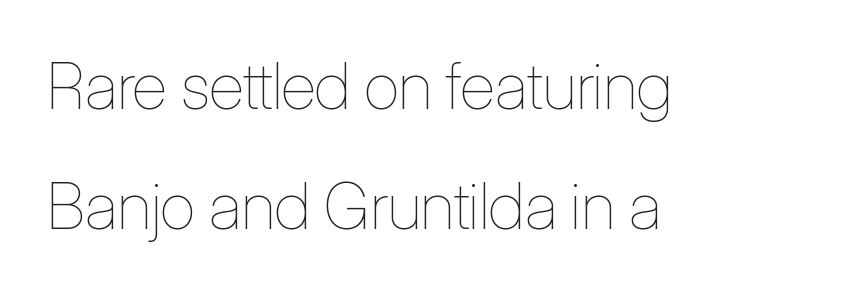
The image shows 65 px thin, condensed type, upright; set left-aligned, line spacing 1.84x, normal letter spacing, not underlined; low stroke contrast and a medium x-height.
